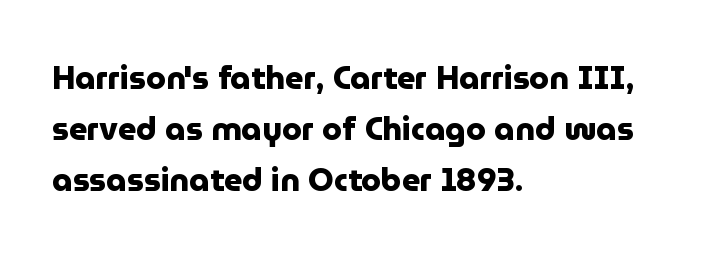
Q: Is the text bold? A: Yes.
Q: Is the text italic (slanted)? A: No, it is upright.
Q: Is the typeface a serif or a sans-serif typeface? A: Sans-serif.
Q: Is the text underlined? A: No.
Q: How is the paragraph aligned? A: Left-aligned.
Q: Is the spacing between letters normal or unusually wide? A: Normal.
Q: Is the spacing between lines tight, normal or loose? A: Normal.
Q: Width (condensed, normal, or wide)? A: Normal.
Q: Stroke contrast? A: Low.
Q: x-height? A: Medium.
Q: Monospaced? A: No.
